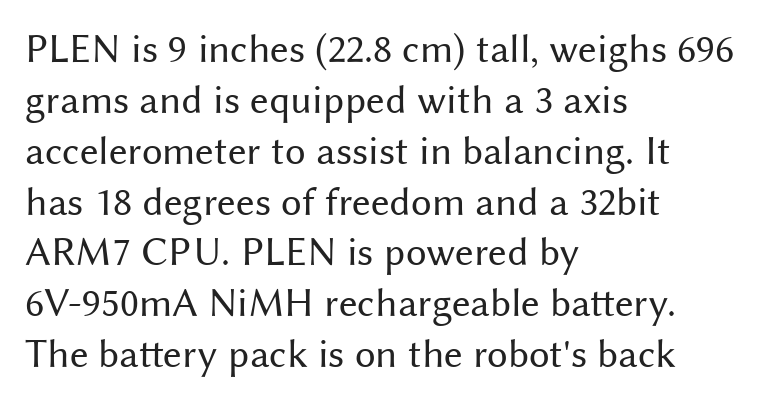
The image shows 41 px regular-weight sans-serif type, upright; set left-aligned, line spacing 1.24x, normal letter spacing, not underlined; medium stroke contrast and a medium x-height.
